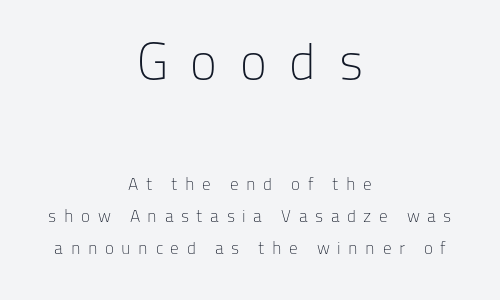
{"serif": "no", "italic": "no", "bold": "no", "weight": "light", "width": "normal", "stroke_contrast": "low", "x_height": "medium", "monospaced": "no", "underline": "no", "align": "center", "line_spacing_ratio": 1.89, "letter_spacing": "wide", "letter_spacing_em": 0.44, "larger_block": "first", "size_ratio": 3.0, "glyph_px": 51}
